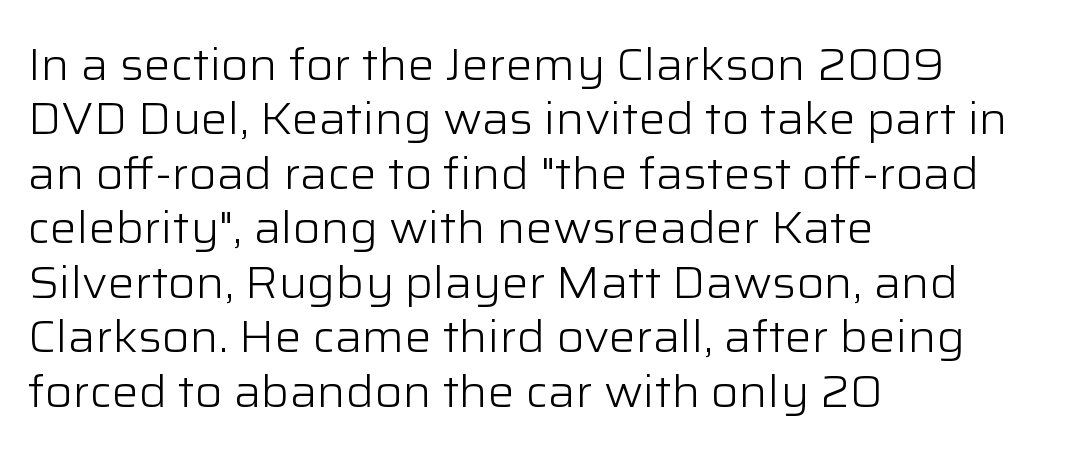
The image shows 45 px light sans-serif type, upright; set left-aligned, line spacing 1.21x, normal letter spacing, not underlined; low stroke contrast and a medium x-height.
